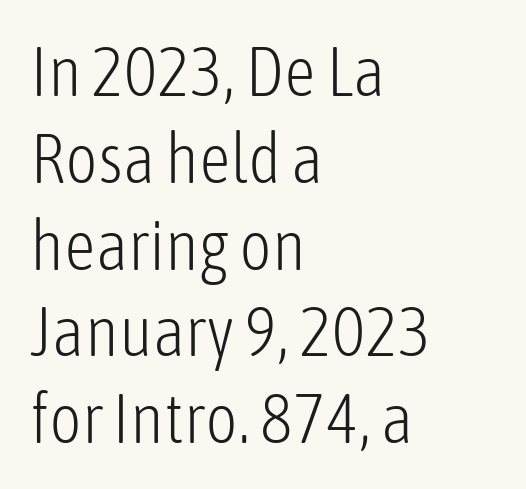
Q: Is the text bold? A: No.
Q: Is the text italic (slanted)? A: No, it is upright.
Q: Is the typeface a serif or a sans-serif typeface? A: Sans-serif.
Q: Is the text underlined? A: No.
Q: How is the paragraph aligned? A: Left-aligned.
Q: Is the spacing between letters normal or unusually wide? A: Normal.
Q: Width (condensed, normal, or wide)? A: Condensed.
Q: Stroke contrast? A: Low.
Q: x-height? A: Medium.
Q: Monospaced? A: No.
